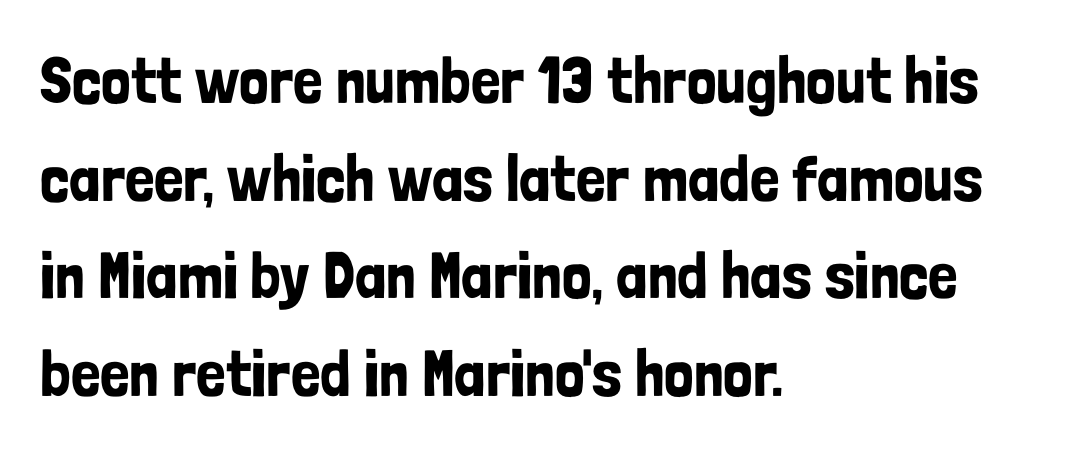
The image shows 66 px condensed sans-serif type, upright; set left-aligned, normal line spacing (1.48x), normal letter spacing, not underlined; low stroke contrast and a medium x-height.
